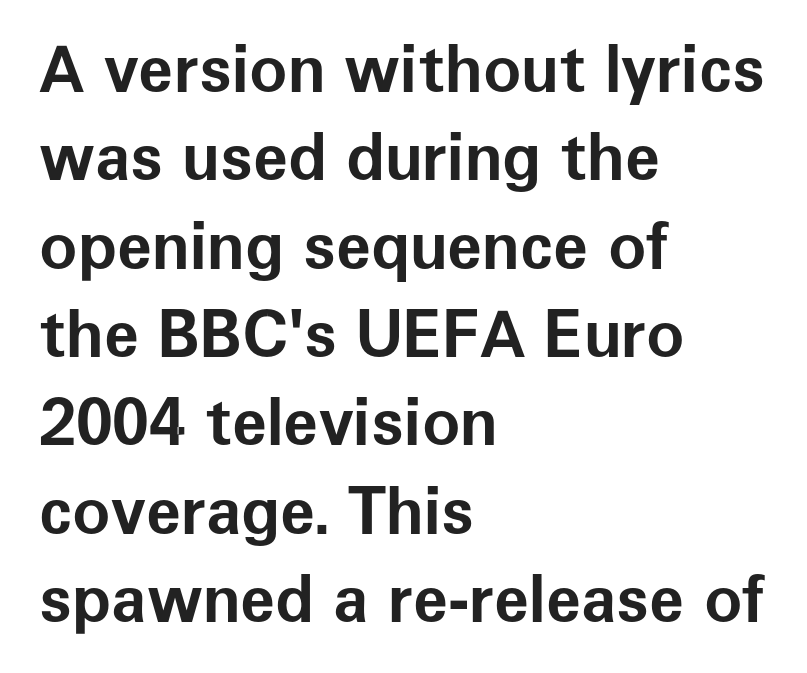
The image shows 64 px bold sans-serif type, upright; set left-aligned, normal line spacing (1.38x), normal letter spacing, not underlined; low stroke contrast and a medium x-height.
